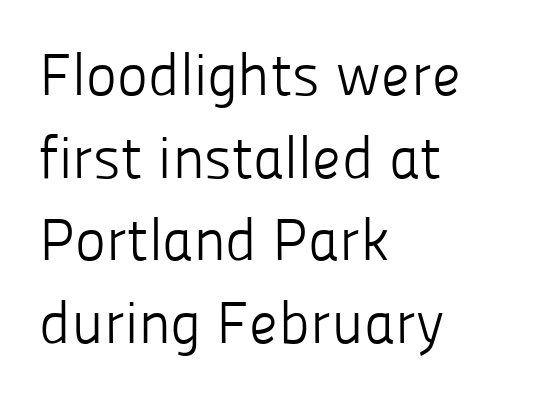
{"serif": "no", "italic": "no", "bold": "no", "weight": "light", "width": "normal", "stroke_contrast": "low", "x_height": "medium", "monospaced": "no", "underline": "no", "align": "left", "line_spacing": "normal", "line_spacing_ratio": 1.4, "letter_spacing": "normal", "letter_spacing_em": 0.0, "glyph_px": 59}
